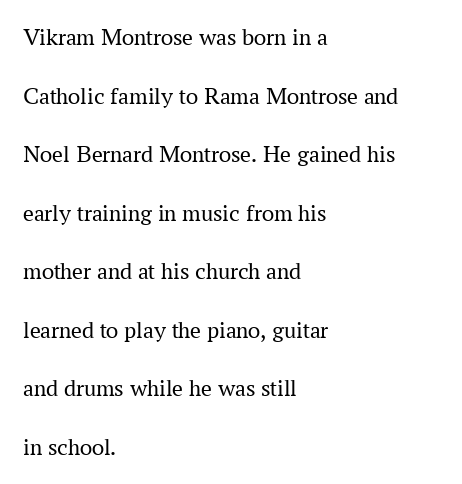
{"italic": "no", "bold": "no", "underline": "no", "align": "left", "line_spacing": "loose", "line_spacing_ratio": 2.44, "letter_spacing": "normal", "letter_spacing_em": 0.0, "glyph_px": 24}
